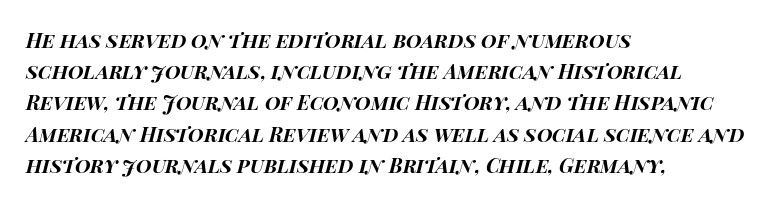
Q: Is the text bold? A: Yes.
Q: Is the text italic (slanted)? A: Yes, it leans right by about 14 degrees.
Q: Is the text underlined? A: No.
Q: How is the paragraph aligned? A: Left-aligned.
Q: Is the spacing between letters normal or unusually wide? A: Normal.
Q: Is the spacing between lines tight, normal or loose? A: Normal.
